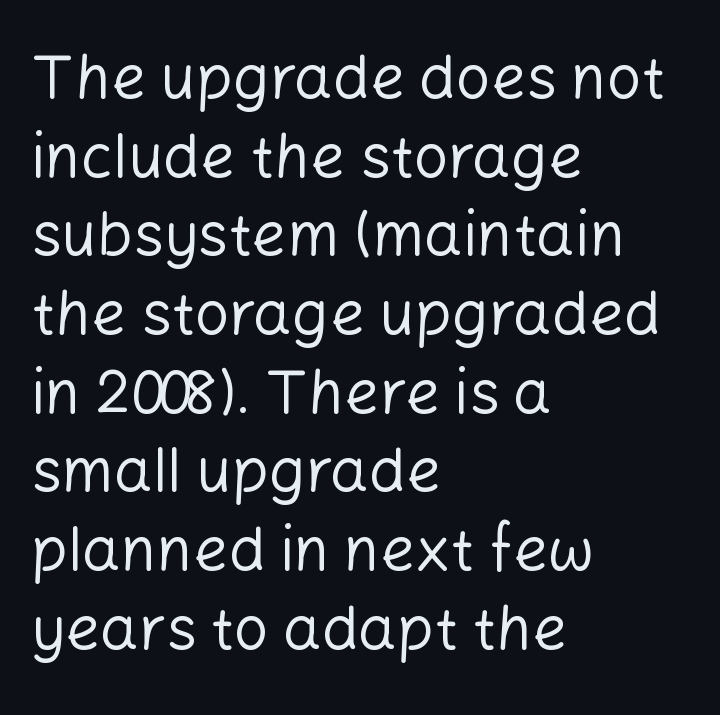
{"serif": "no", "italic": "no", "bold": "no", "weight": "regular", "width": "normal", "stroke_contrast": "low", "x_height": "medium", "monospaced": "no", "underline": "no", "align": "left", "line_spacing": "normal", "line_spacing_ratio": 1.29, "letter_spacing": "normal", "letter_spacing_em": 0.0, "glyph_px": 61}
